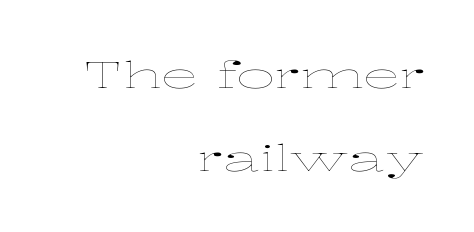
{"italic": "no", "bold": "no", "weight": "thin", "width": "wide", "stroke_contrast": "low", "x_height": "medium", "monospaced": "no", "underline": "no", "align": "right", "line_spacing": "loose", "line_spacing_ratio": 2.24, "letter_spacing": "normal", "letter_spacing_em": 0.0, "glyph_px": 37}
